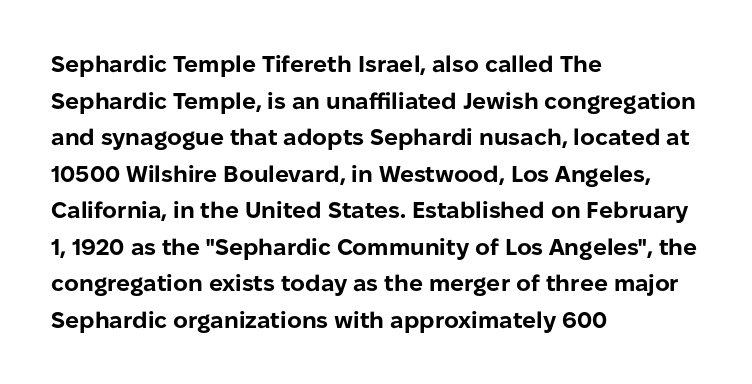
Q: Is the text bold? A: Yes.
Q: Is the text italic (slanted)? A: No, it is upright.
Q: Is the text underlined? A: No.
Q: How is the paragraph aligned? A: Left-aligned.
Q: Is the spacing between letters normal or unusually wide? A: Normal.
Q: Is the spacing between lines tight, normal or loose? A: Normal.
